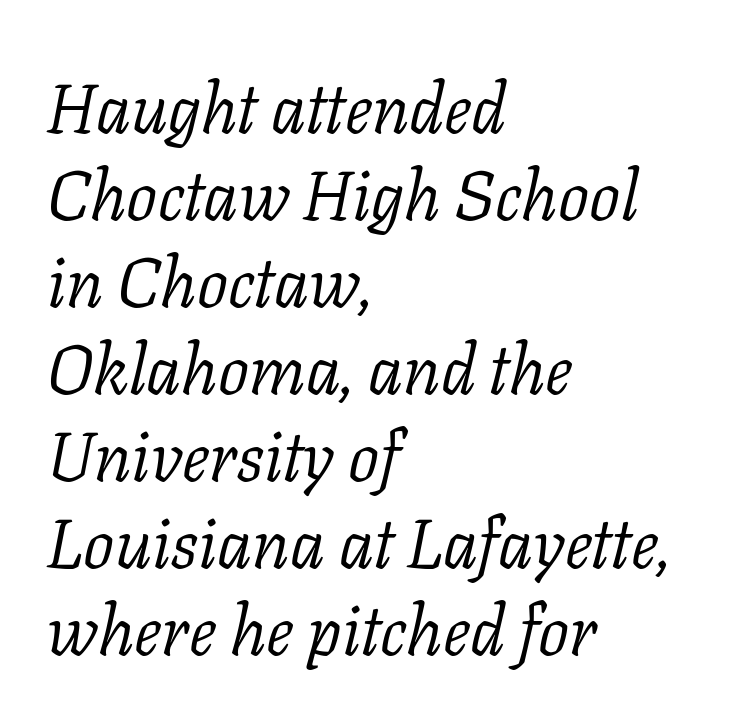
Q: Is the text bold? A: No.
Q: Is the text italic (slanted)? A: Yes, it leans right by about 11 degrees.
Q: Is the typeface a serif or a sans-serif typeface? A: Serif.
Q: Is the text underlined? A: No.
Q: How is the paragraph aligned? A: Left-aligned.
Q: Is the spacing between letters normal or unusually wide? A: Normal.
Q: Is the spacing between lines tight, normal or loose? A: Normal.
Q: Width (condensed, normal, or wide)? A: Normal.
Q: Stroke contrast? A: Low.
Q: x-height? A: Medium.
Q: Monospaced? A: No.
